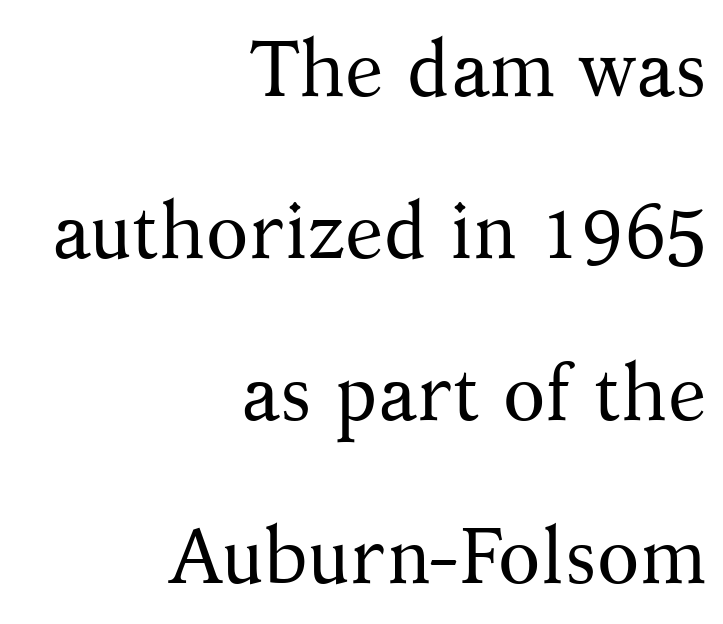
The image shows 78 px regular-weight serif type, upright; set right-aligned, loose line spacing (2.08x), normal letter spacing, not underlined; medium stroke contrast and a medium x-height.
